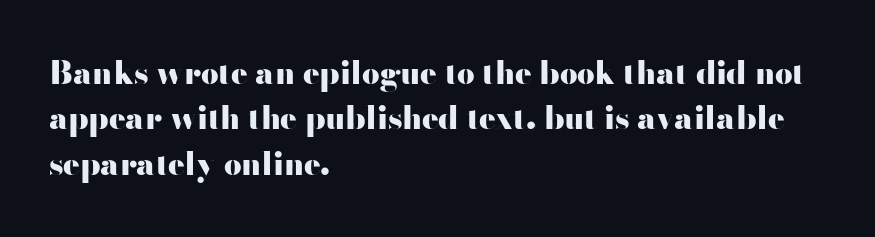
{"serif": "no", "italic": "no", "bold": "yes", "weight": "heavy", "width": "wide", "stroke_contrast": "high", "x_height": "small", "monospaced": "no", "underline": "no", "align": "left", "line_spacing": "normal", "line_spacing_ratio": 1.46, "letter_spacing": "normal", "letter_spacing_em": 0.0, "glyph_px": 31}
